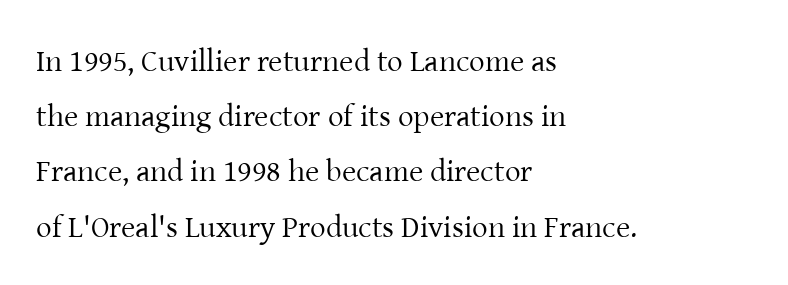
Old-style or modern, the face here clearly has serifs. Nobody drew a line under any word here. Ink coverage per letter is moderate at most. Proportional: the letters do not fall into vertical columns. The rendering anchors every line to the left-hand side.
